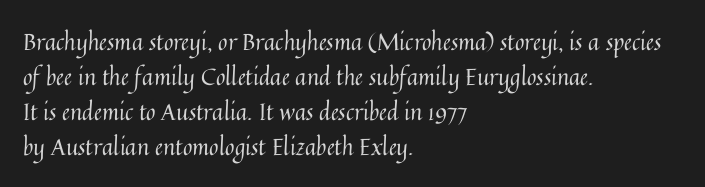
{"bold": "no", "underline": "no", "align": "left", "line_spacing": "normal", "line_spacing_ratio": 1.52, "letter_spacing": "normal", "letter_spacing_em": 0.0, "glyph_px": 23}
